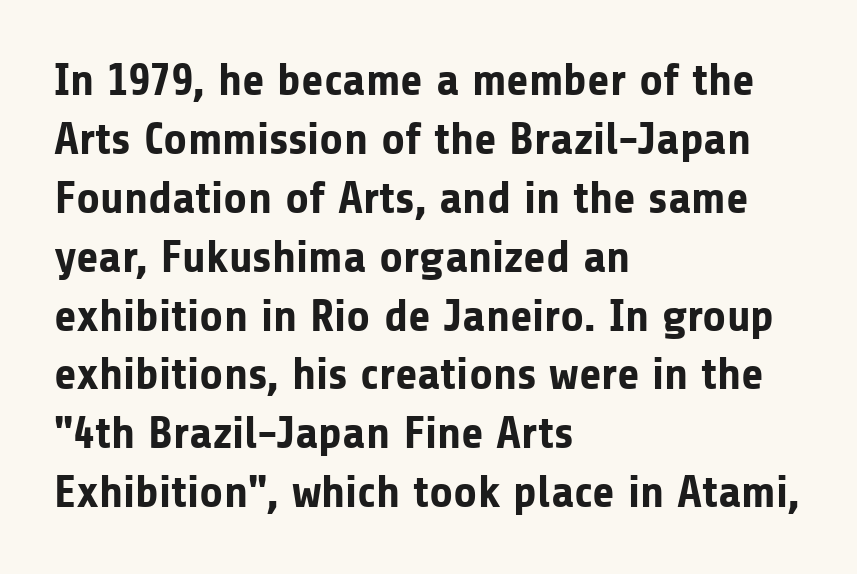
Q: Is the text bold? A: Yes.
Q: Is the text italic (slanted)? A: No, it is upright.
Q: Is the typeface a serif or a sans-serif typeface? A: Sans-serif.
Q: Is the text underlined? A: No.
Q: How is the paragraph aligned? A: Left-aligned.
Q: Is the spacing between letters normal or unusually wide? A: Normal.
Q: Is the spacing between lines tight, normal or loose? A: Normal.
Q: Width (condensed, normal, or wide)? A: Normal.
Q: Stroke contrast? A: Low.
Q: x-height? A: Medium.
Q: Monospaced? A: No.
